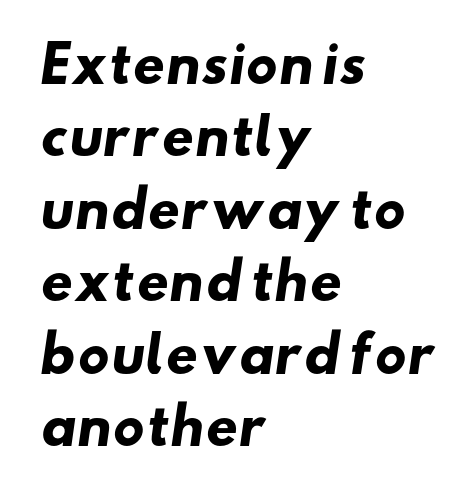
The image shows 50 px heavy, wide sans-serif type; set left-aligned, normal line spacing (1.45x), normal letter spacing, not underlined; low stroke contrast and a small x-height.
